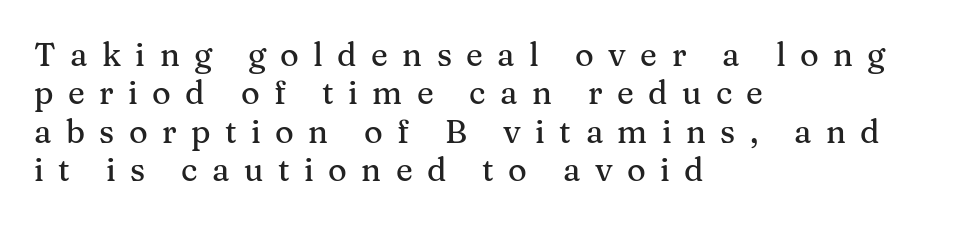
The image shows 32 px serif type, upright; set left-aligned, line spacing 1.2x, unusually wide letter spacing (+0.45 em), not underlined; medium stroke contrast and a medium x-height.
